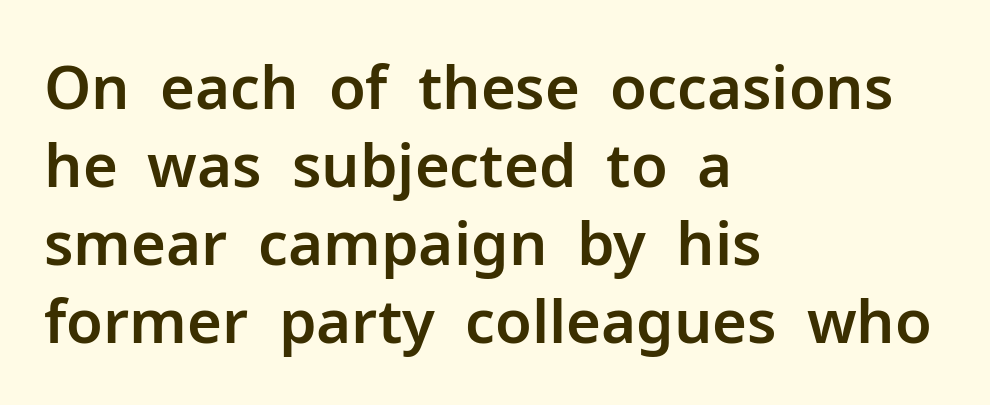
The image shows 60 px sans-serif type, upright; set left-aligned, normal line spacing (1.3x), normal letter spacing, not underlined; low stroke contrast and a medium x-height.
